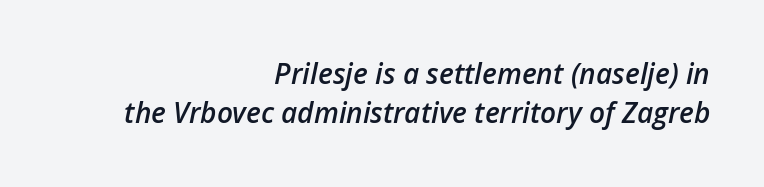
The lines sit at an ordinary, default distance from one another. Line endings align vertically; line beginnings do not. Is this a fixed-width face? No — the glyphs have proportional, varying widths. Slant detected: the letters are inclined.
